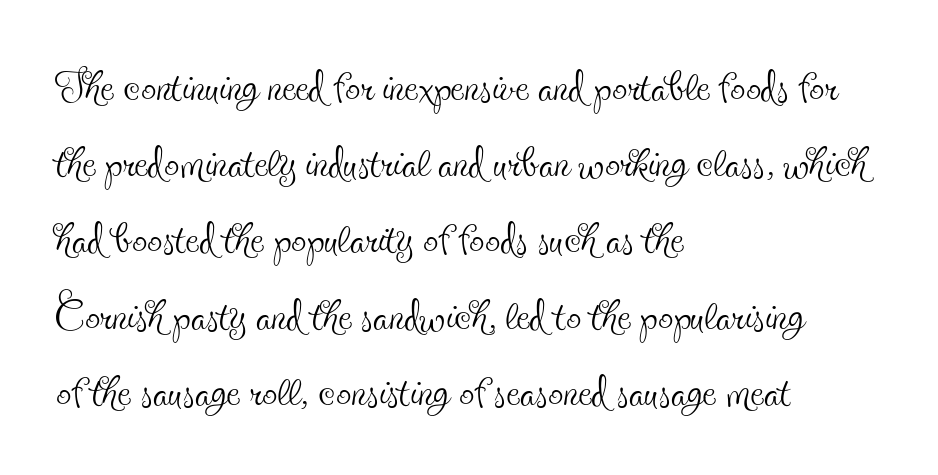
Q: Is the text bold? A: No.
Q: Is the typeface a serif or a sans-serif typeface? A: Serif.
Q: Is the text underlined? A: No.
Q: How is the paragraph aligned? A: Left-aligned.
Q: Is the spacing between letters normal or unusually wide? A: Normal.
Q: Is the spacing between lines tight, normal or loose? A: Normal.
Q: Width (condensed, normal, or wide)? A: Condensed.
Q: x-height? A: Small.
Q: Monospaced? A: No.
